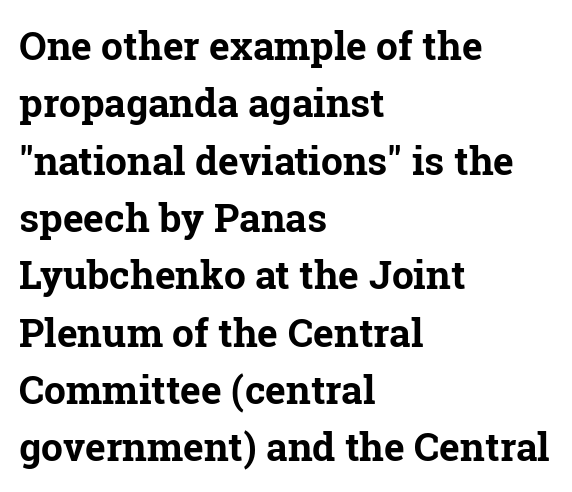
Honestly, the letter spacing is just normal — you wouldn't notice it. Normally led — the rows are evenly, conventionally spaced. The font is running at its bold setting. I'd call this a serif setting — the letters wear small feet. The rendering uses natural spacing where letterforms have individual widths. The lines are quadded left.
